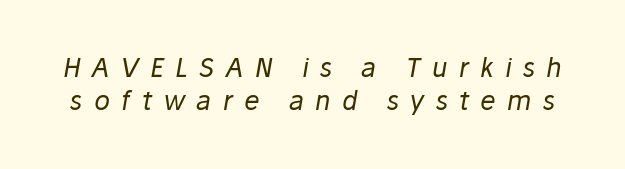
Q: Is the text bold? A: No.
Q: Is the text italic (slanted)? A: Yes, it leans right by about 10 degrees.
Q: Is the text underlined? A: No.
Q: Is the spacing between letters normal or unusually wide? A: Unusually wide.
Q: Is the spacing between lines tight, normal or loose? A: Normal.
